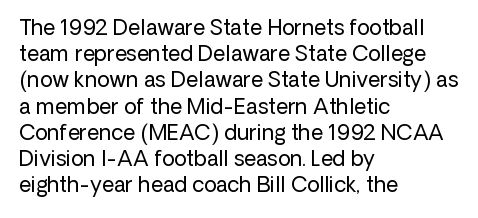
The image shows 21 px text type, upright; set left-aligned, normal line spacing (1.25x), normal letter spacing, not underlined.
